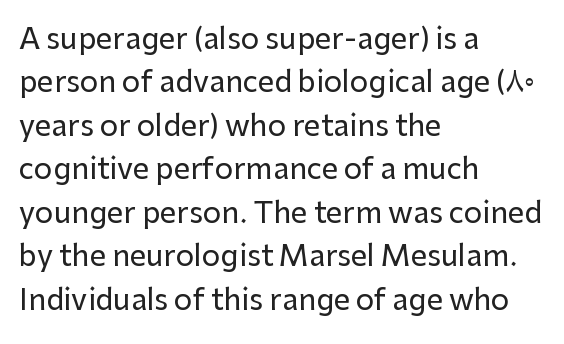
The image shows 29 px sans-serif type, upright; set left-aligned, normal line spacing (1.5x), normal letter spacing, not underlined; low stroke contrast and a medium x-height.
